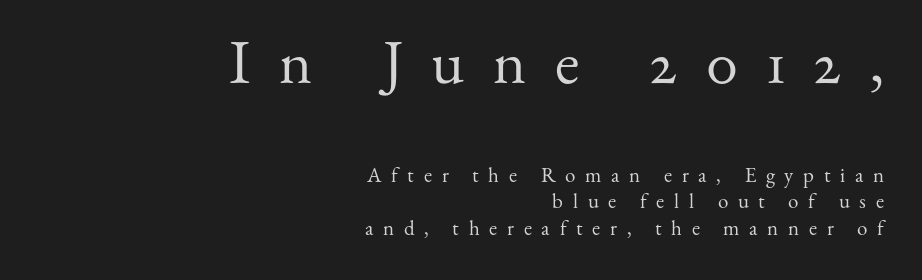
{"serif": "yes", "italic": "no", "bold": "no", "weight": "regular", "width": "normal", "stroke_contrast": "medium", "x_height": "small", "monospaced": "no", "underline": "no", "align": "right", "line_spacing": "normal", "line_spacing_ratio": 1.25, "letter_spacing": "wide", "letter_spacing_em": 0.46, "larger_block": "first", "size_ratio": 3.0, "glyph_px": 63}
